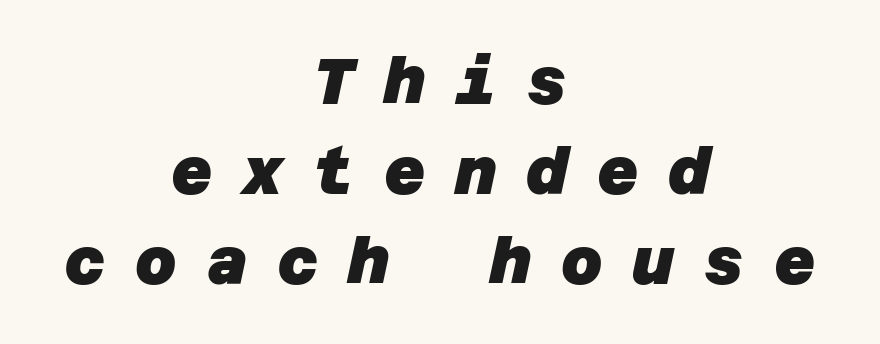
The image shows 64 px heavy sans-serif type; set centered, normal line spacing (1.41x), unusually wide letter spacing (+0.46 em), not underlined; low stroke contrast and a large x-height.
